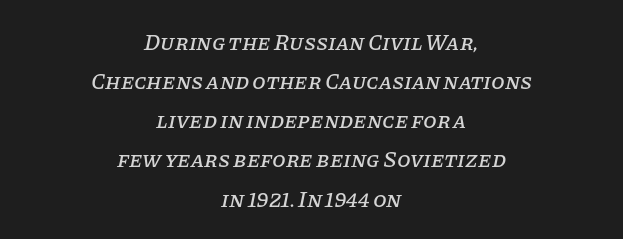
The image shows 22 px text type, italic (leaning right); set centered, line spacing 1.78x, normal letter spacing, not underlined.
